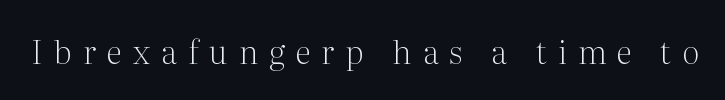
The image shows 32 px light serif type, upright; set unusually wide letter spacing (+0.35 em), not underlined; medium stroke contrast and a medium x-height.
